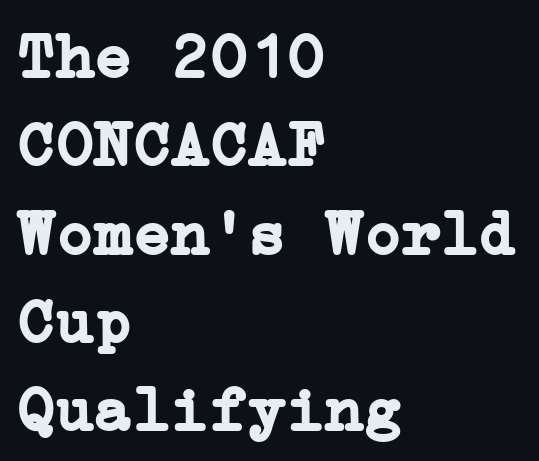
The image shows 64 px semibold serif type, upright; set left-aligned, normal line spacing (1.38x), normal letter spacing, not underlined; low stroke contrast and a medium x-height.
